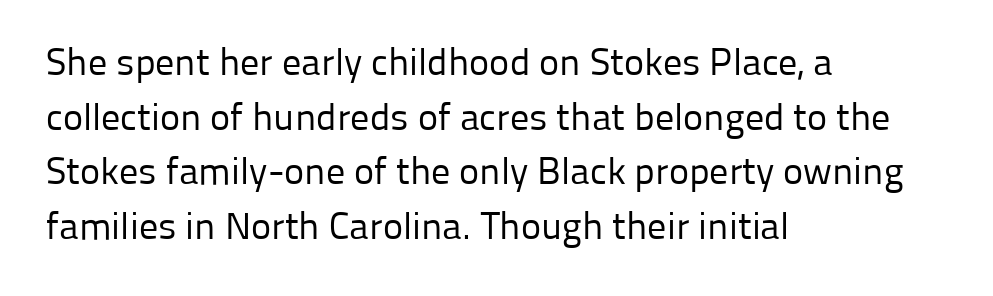
{"serif": "no", "italic": "no", "bold": "no", "weight": "regular", "width": "normal", "stroke_contrast": "low", "x_height": "medium", "monospaced": "no", "underline": "no", "align": "left", "line_spacing": "normal", "line_spacing_ratio": 1.44, "letter_spacing": "normal", "letter_spacing_em": 0.0, "glyph_px": 38}
